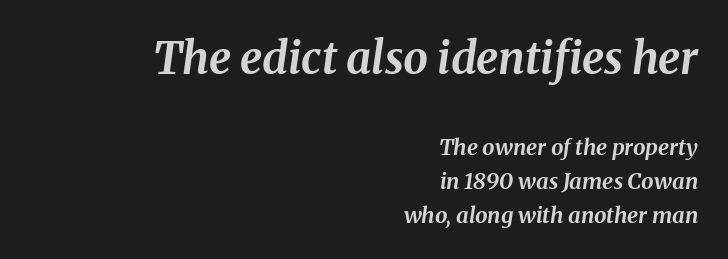
Layout note: lines flush right. You could call the tracking neutral — neither tight nor loose. A typesetter would call this leading conventional body-copy spacing. Summary of weight: heavy, a full bold.
